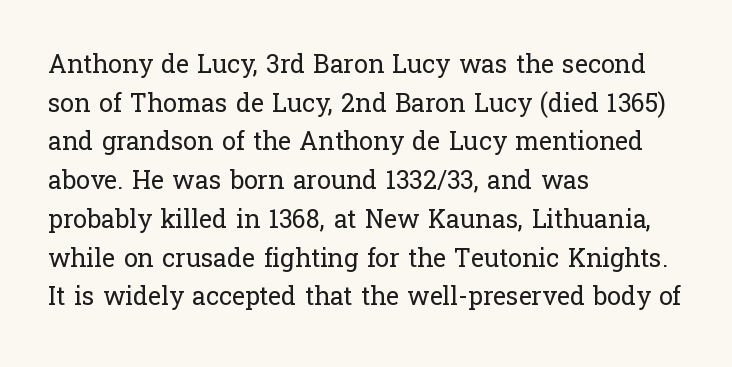
{"italic": "no", "bold": "no", "underline": "no", "align": "left", "line_spacing": "normal", "line_spacing_ratio": 1.55, "letter_spacing": "normal", "letter_spacing_em": 0.0, "glyph_px": 25}
